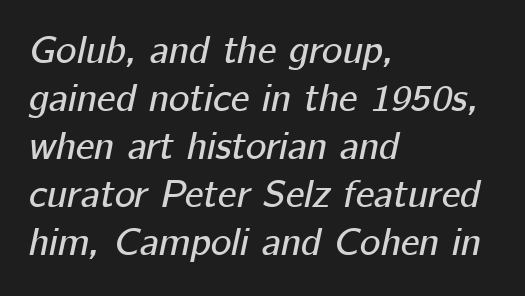
The image shows 39 px text type, italic (leaning right); set left-aligned, line spacing 1.23x, normal letter spacing, not underlined; low stroke contrast and a medium x-height.
